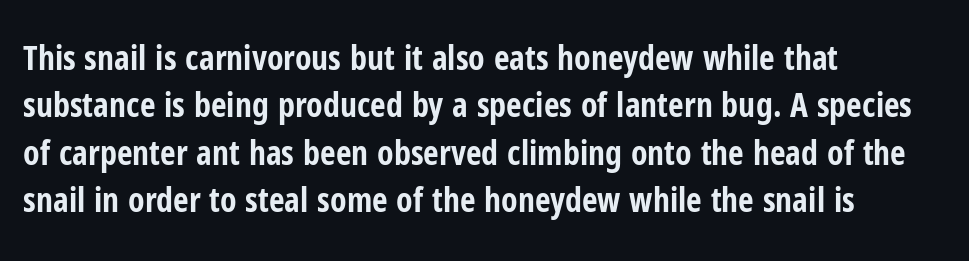
The image shows 34 px bold, condensed sans-serif type, upright; set left-aligned, normal line spacing (1.39x), normal letter spacing, not underlined; low stroke contrast and a medium x-height.
